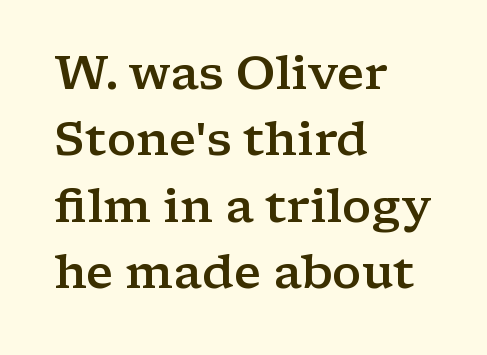
The image shows 47 px semibold, wide serif type, upright; set left-aligned, normal line spacing (1.41x), normal letter spacing, not underlined; low stroke contrast and a medium x-height.
